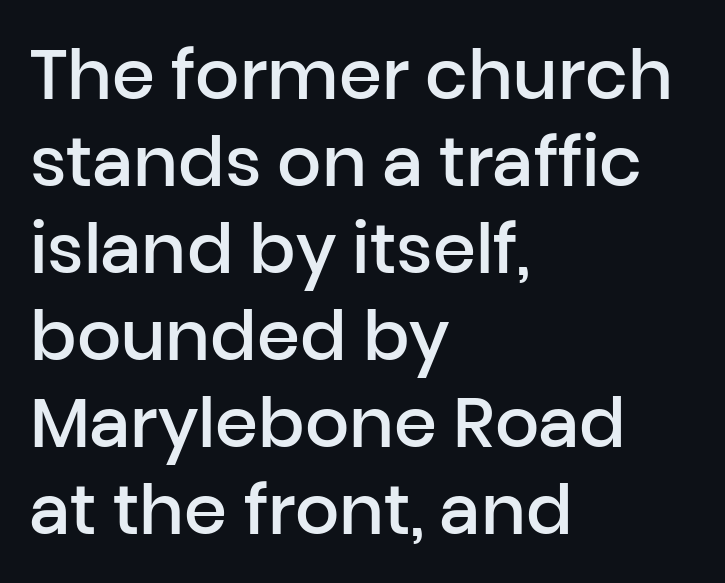
{"serif": "no", "italic": "no", "bold": "semi", "weight": "semibold", "width": "normal", "stroke_contrast": "low", "x_height": "medium", "monospaced": "no", "underline": "no", "align": "left", "line_spacing": "normal", "line_spacing_ratio": 1.26, "letter_spacing": "normal", "letter_spacing_em": 0.0, "glyph_px": 69}
